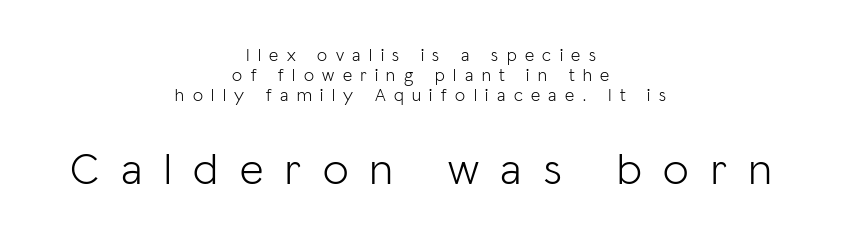
Nothing heavy about these letters — not bold at all. This rendering employs a face without finishing strokes, i.e., a sans-serif. Each letter keeps its own natural width here, so spacing adapts to shape. A centered setting, common on invitations and titles, is used for this passage. The zone under the glyphs is completely vacant. Here the glyphs are tracked loosely, breaking word shapes into spaced letters.
